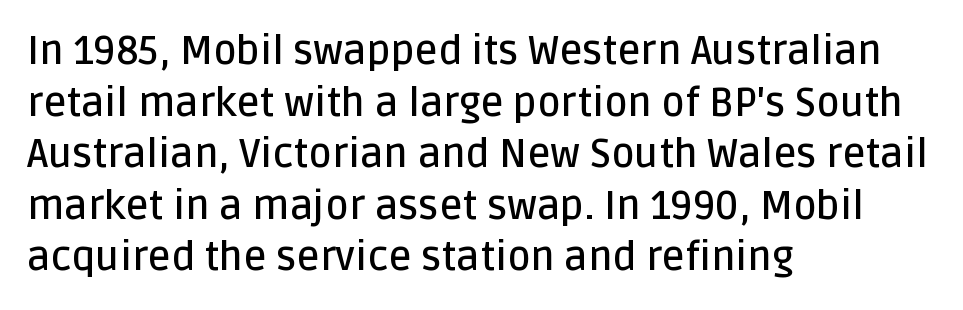
The image shows 40 px semibold sans-serif type, upright; set left-aligned, normal line spacing (1.29x), normal letter spacing, not underlined; low stroke contrast and a large x-height.
